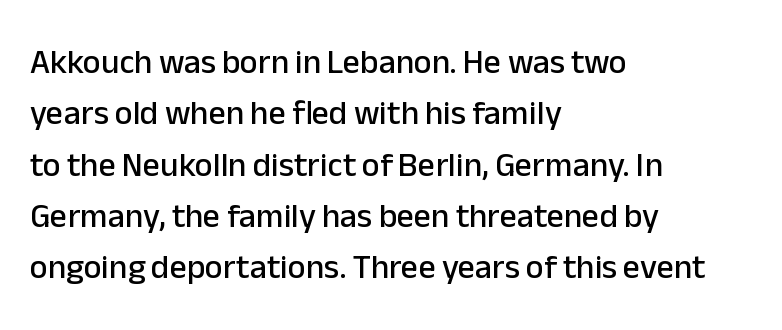
Posture: vertical. This sample keeps an unexceptional amount of space between lines. Grotesque or geometric, the face here clearly has no serifs. Looks like regular typesetting: each glyph gets only the width it needs.
